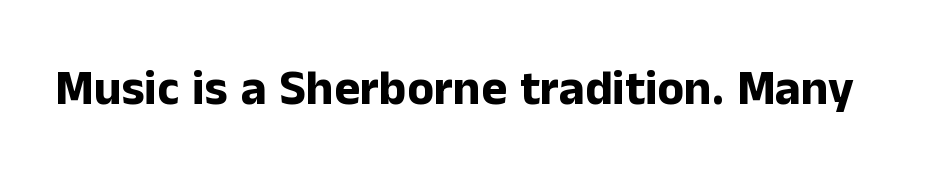
The image shows 49 px bold sans-serif type, upright; set normal letter spacing, not underlined; low stroke contrast and a medium x-height.
